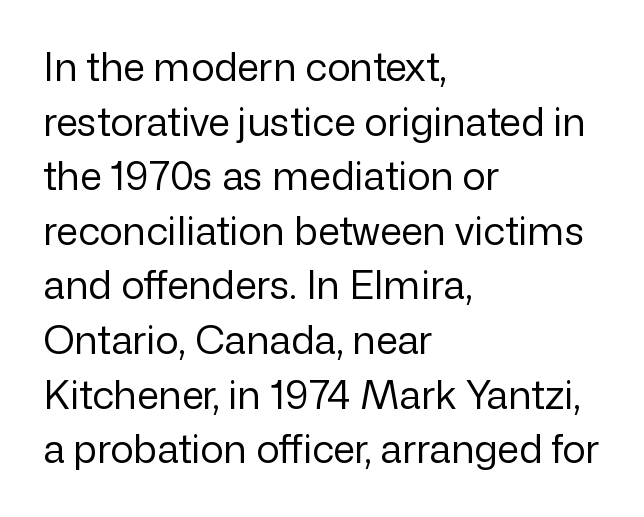
Character widths vary here, with narrow letters taking less room than wide ones. Counters stay open thanks to moderate or lighter strokes. Characters remain perfectly vertical along every line. The lines are quadded left.
